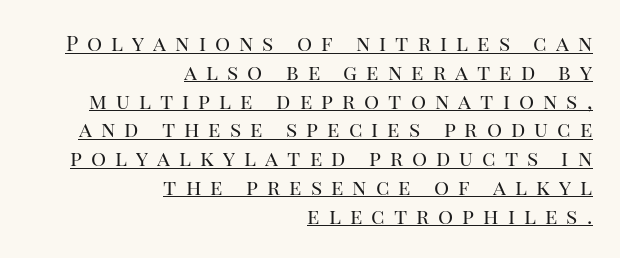
{"italic": "no", "bold": "no", "underline": "yes", "align": "right", "line_spacing": "normal", "line_spacing_ratio": 1.37, "letter_spacing": "wide", "letter_spacing_em": 0.43, "glyph_px": 21}
